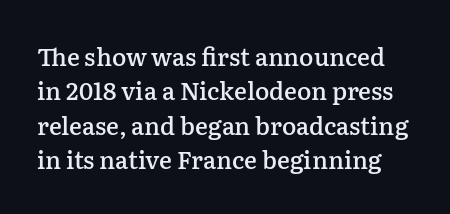
Do the letters lean? They stand straight. Does the weight exceed regular? Yes, but only to semibold. The passage shown has conventional tracking throughout. Regular leading.
